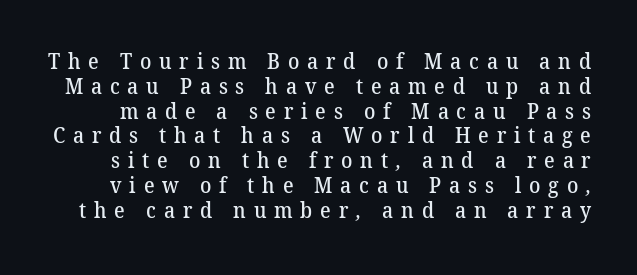
Q: Is the text bold? A: Semi-bold.
Q: Is the text underlined? A: No.
Q: Is the spacing between letters normal or unusually wide? A: Unusually wide.
